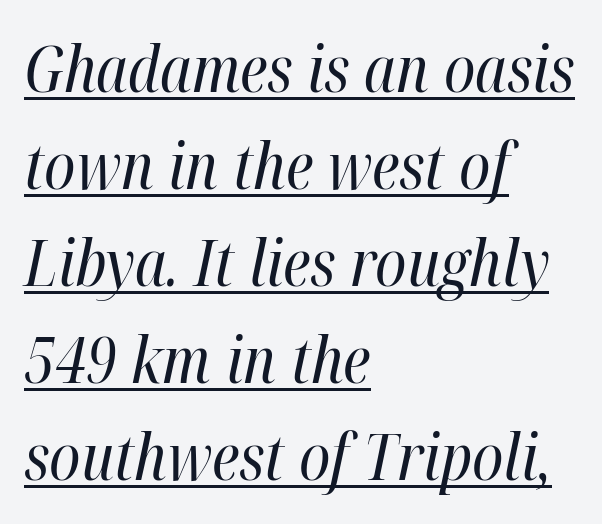
Q: Is the text bold? A: No.
Q: Is the text italic (slanted)? A: Yes, it leans right by about 12 degrees.
Q: Is the text underlined? A: Yes.
Q: How is the paragraph aligned? A: Left-aligned.
Q: Is the spacing between letters normal or unusually wide? A: Normal.
Q: Is the spacing between lines tight, normal or loose? A: Normal.
Q: Width (condensed, normal, or wide)? A: Condensed.
Q: Stroke contrast? A: High.
Q: x-height? A: Medium.
Q: Monospaced? A: No.
